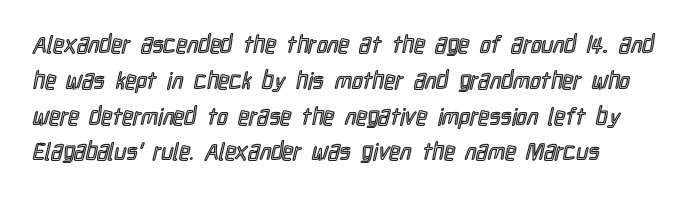
Summary of vertical rhythm: regular, with standard interline spacing. Is the block centered? No — it sits flush against the left margin. Nobody drew a line under any word here.
